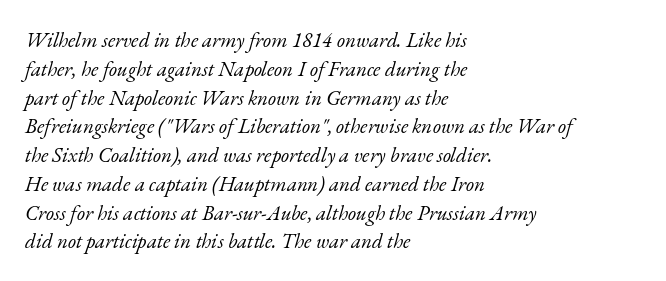
Check under the words: just untouched page. A student would call this left alignment; a typographer would say flush left, rag right. Honestly, the row spacing looks completely unremarkable. Look at the tracking — it's just the regular setting, nothing added. The letterforms sit at book weight or below. The lettering tilts uniformly, giving the passage an italic look.
